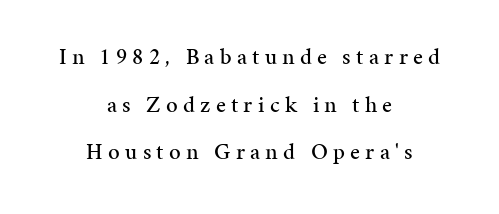
This sample uses expanded letter spacing, leaving extra air between glyphs. Is the block centered? Yes — each line is placed symmetrically about the middle. Baseline-to-baseline distance is far greater than the letter height. The font's upright variant was chosen for this text.
